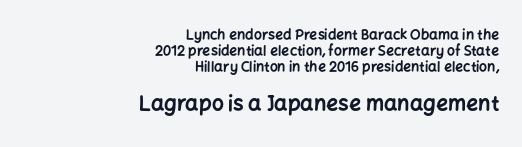
Glance below the letters and you will spot only blank space. Does the bottom block carry the larger type? Yes, it does. Tightly led — the rows are bunched. Set as a true bold cut, around the 700 mark. This is the regular roman posture of the typeface.
